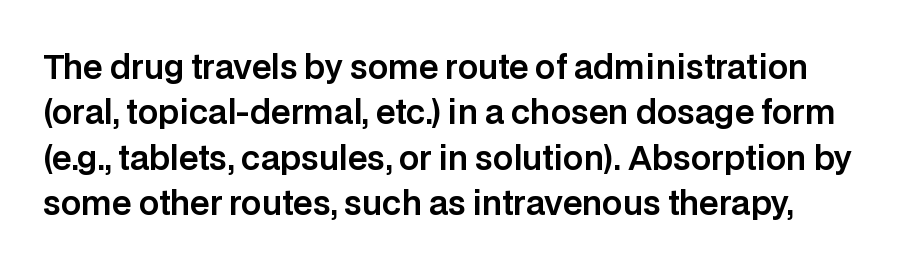
Q: Is the text italic (slanted)? A: No, it is upright.
Q: Is the typeface a serif or a sans-serif typeface? A: Sans-serif.
Q: Is the text underlined? A: No.
Q: Is the spacing between letters normal or unusually wide? A: Normal.
Q: Is the spacing between lines tight, normal or loose? A: Normal.
Q: Width (condensed, normal, or wide)? A: Normal.
Q: Stroke contrast? A: Low.
Q: x-height? A: Large.
Q: Monospaced? A: No.
